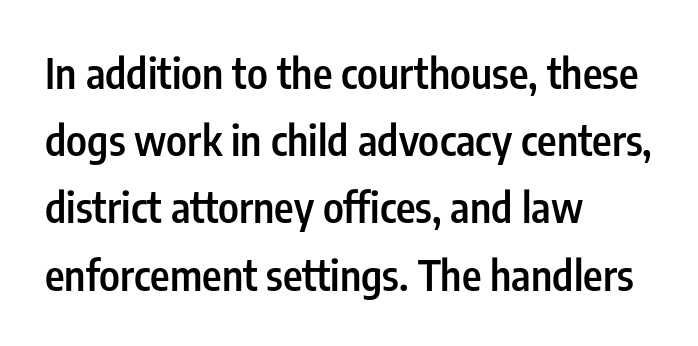
{"serif": "no", "italic": "no", "bold": "semi", "weight": "semibold", "width": "condensed", "stroke_contrast": "low", "x_height": "medium", "monospaced": "no", "underline": "no", "align": "left", "line_spacing": "normal", "line_spacing_ratio": 1.6, "letter_spacing": "normal", "letter_spacing_em": 0.0, "glyph_px": 42}
